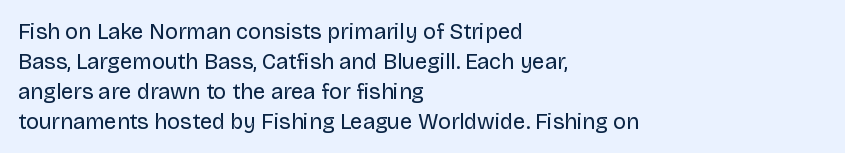
Q: Is the text bold? A: No.
Q: Is the text italic (slanted)? A: No, it is upright.
Q: Is the text underlined? A: No.
Q: How is the paragraph aligned? A: Left-aligned.
Q: Is the spacing between letters normal or unusually wide? A: Normal.
Q: Is the spacing between lines tight, normal or loose? A: Normal.
